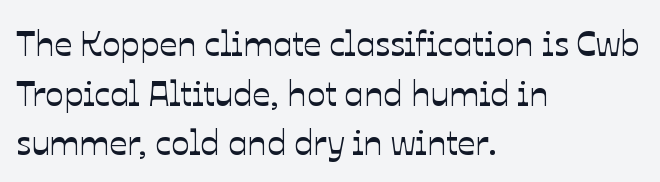
The image shows 35 px text type, upright; set left-aligned, normal line spacing (1.42x), normal letter spacing, not underlined; low stroke contrast and a medium x-height.
